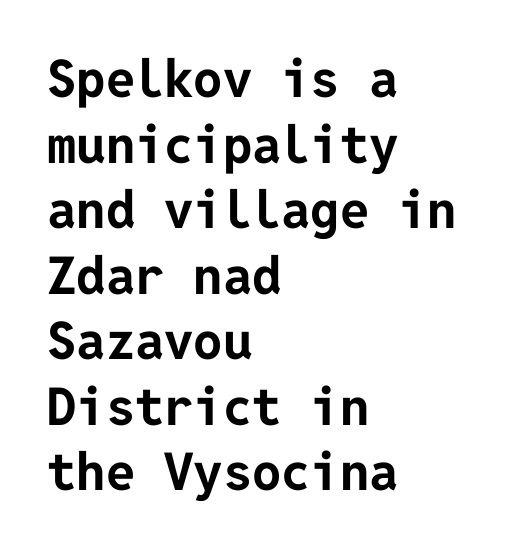
The image shows 52 px bold sans-serif type, upright; set left-aligned, normal line spacing (1.26x), normal letter spacing, not underlined; low stroke contrast and a medium x-height.
